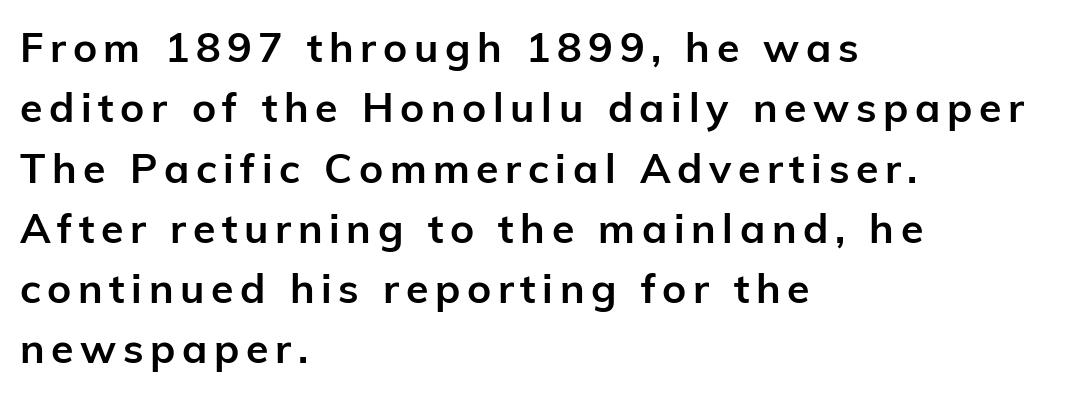
This is the regular roman posture of the typeface. The passage is arranged the way most books set body copy — flush left. Students, this is bold: see how much ink each stroke carries. You could not count columns in this text — the font is proportionally spaced.
